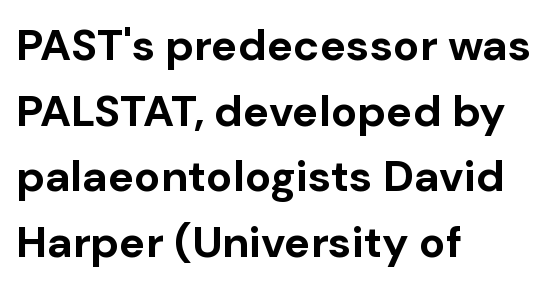
Q: Is the text bold? A: Yes.
Q: Is the text italic (slanted)? A: No, it is upright.
Q: Is the typeface a serif or a sans-serif typeface? A: Sans-serif.
Q: Is the text underlined? A: No.
Q: How is the paragraph aligned? A: Left-aligned.
Q: Is the spacing between letters normal or unusually wide? A: Normal.
Q: Is the spacing between lines tight, normal or loose? A: Normal.
Q: Width (condensed, normal, or wide)? A: Normal.
Q: Stroke contrast? A: Low.
Q: x-height? A: Medium.
Q: Monospaced? A: No.
